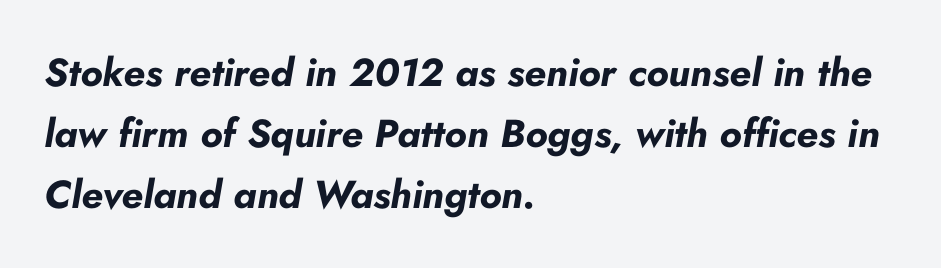
The image shows 39 px bold type, italic (leaning right); set left-aligned, normal line spacing (1.57x), normal letter spacing, not underlined; low stroke contrast and a small x-height.
